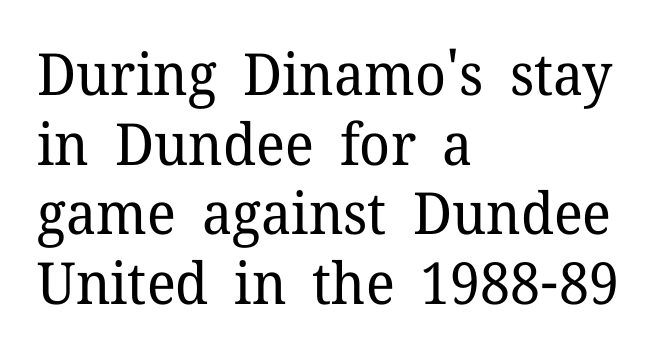
The image shows 58 px regular-weight serif type, upright; set left-aligned, line spacing 1.2x, normal letter spacing, not underlined; low stroke contrast and a medium x-height.
